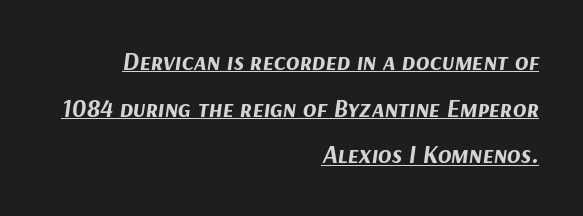
Q: Is the text bold? A: Yes.
Q: Is the text italic (slanted)? A: Yes, it leans right by about 9 degrees.
Q: Is the text underlined? A: Yes.
Q: How is the paragraph aligned? A: Right-aligned.
Q: Is the spacing between letters normal or unusually wide? A: Normal.
